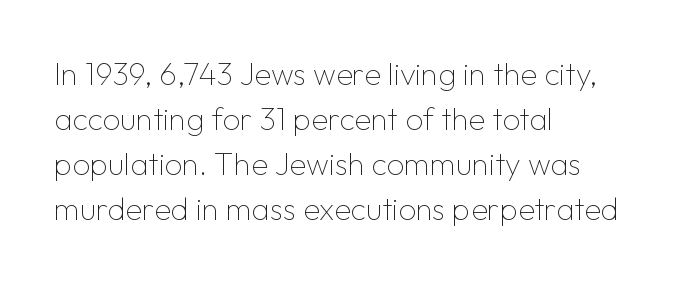
The letterforms sit at book weight or below. This rendering leaves character spacing at its baseline value. Words float on clear page, feet unadorned. The face used here is proportionally spaced, like ordinary book or web type. Whoever set this chose a conventional vertical rhythm. Unlike a traditional serif, this face leaves its strokes unadorned.
